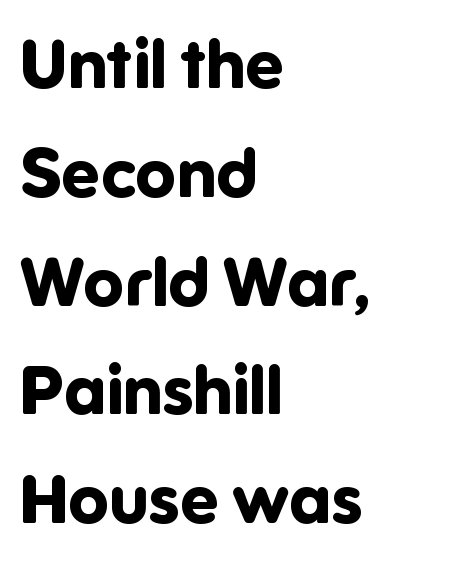
Is there much room between lines? A standard amount, neither cramped nor airy. The type sits square on the baseline with zero lean. Decoration check: the copy has no underline. Compared with an ordinary text face, these strokes are far heavier — a full bold. The gaps between neighbouring characters are ordinary and unremarkable. Each line starts at the same left margin while the right side varies.
